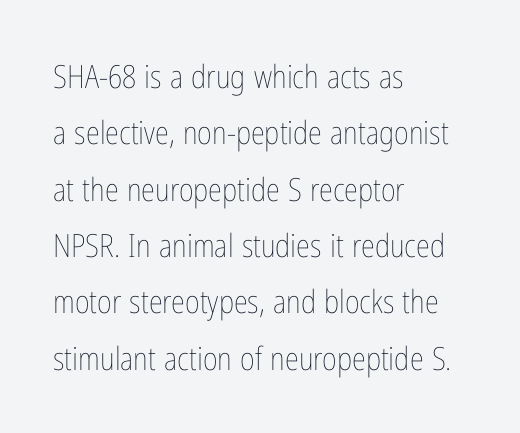
Q: Is the text bold? A: No.
Q: Is the text italic (slanted)? A: No, it is upright.
Q: Is the text underlined? A: No.
Q: How is the paragraph aligned? A: Left-aligned.
Q: Is the spacing between letters normal or unusually wide? A: Normal.
Q: Width (condensed, normal, or wide)? A: Condensed.
Q: Stroke contrast? A: Low.
Q: x-height? A: Medium.
Q: Monospaced? A: No.
